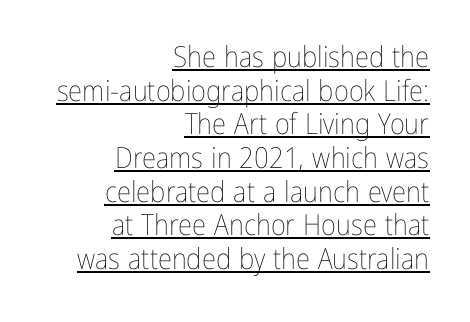
Think of a printed novel: that variable character pitch is what you see here. Honestly, the letter spacing is just normal — you wouldn't notice it. Vertical stems look standard width or narrower in stroke. Which margin do the lines hug? The right one — the left edge is uneven. You can tell it's not italic because the verticals are truly vertical.
